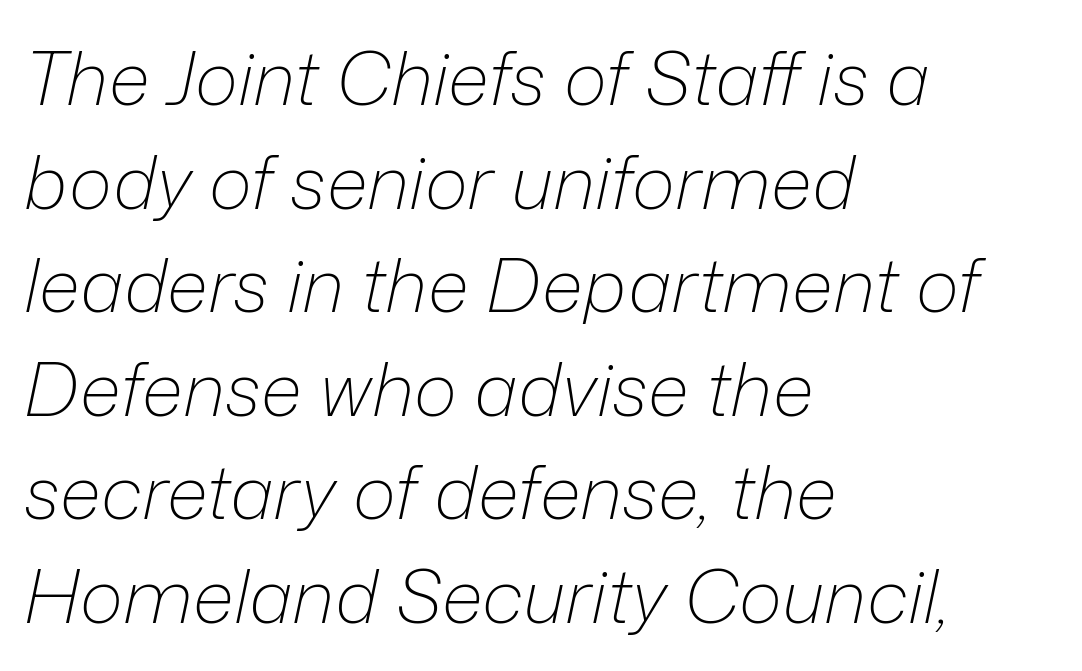
The image shows 74 px light type, italic (leaning right); set left-aligned, normal line spacing (1.4x), normal letter spacing, not underlined; low stroke contrast and a medium x-height.
